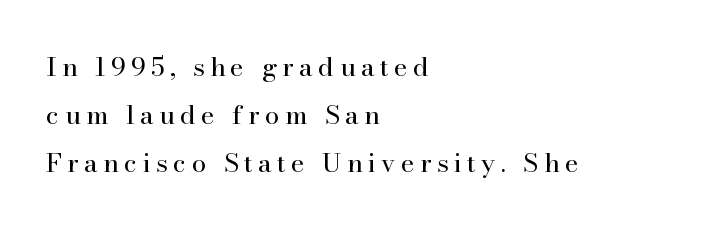
The font is comparable to plain body text, perhaps lighter. Quick note: not italic, upright. Lines of text with bare space underneath. The letters are spread apart with noticeably loose tracking. The paragraph shown leans on its left margin.
